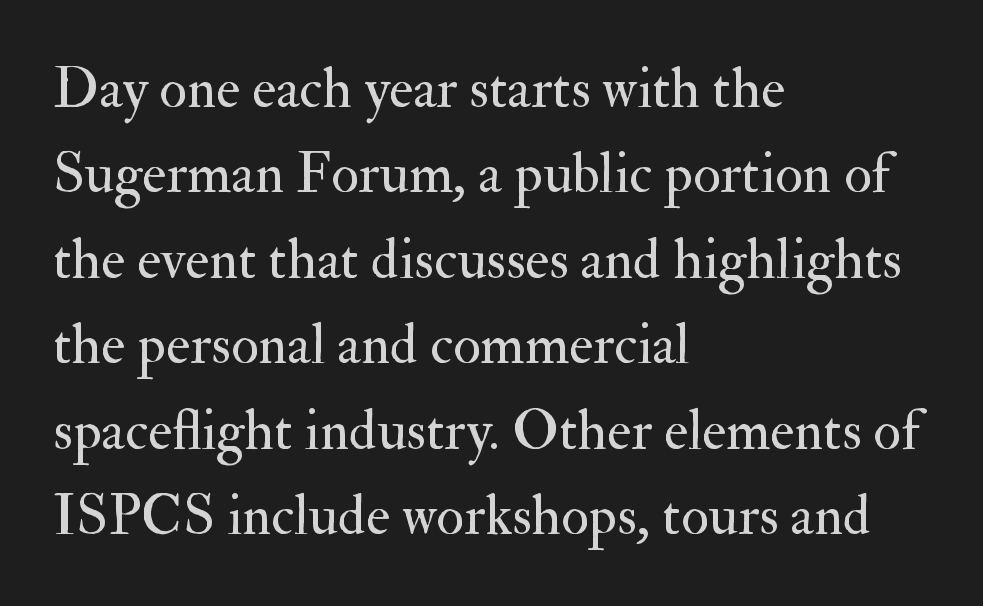
Compared with a typical body face, this is equally light or lighter still. Standard letterfit; no display-style spreading of the glyphs. Letterform terminals end in serifs throughout the passage. The baseline area is clear.
